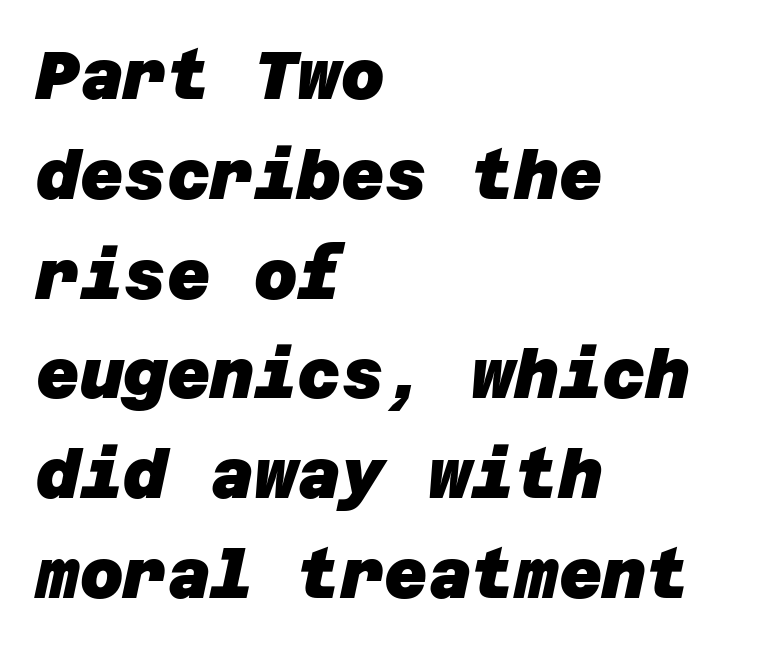
The image shows 67 px heavy sans-serif type; set left-aligned, normal line spacing (1.49x), normal letter spacing, not underlined; low stroke contrast and a large x-height.
